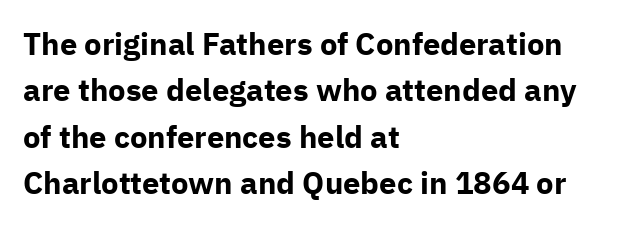
Q: Is the text bold? A: Yes.
Q: Is the text italic (slanted)? A: No, it is upright.
Q: Is the typeface a serif or a sans-serif typeface? A: Sans-serif.
Q: Is the text underlined? A: No.
Q: How is the paragraph aligned? A: Left-aligned.
Q: Is the spacing between letters normal or unusually wide? A: Normal.
Q: Is the spacing between lines tight, normal or loose? A: Normal.
Q: Width (condensed, normal, or wide)? A: Normal.
Q: Stroke contrast? A: Low.
Q: x-height? A: Medium.
Q: Monospaced? A: No.
